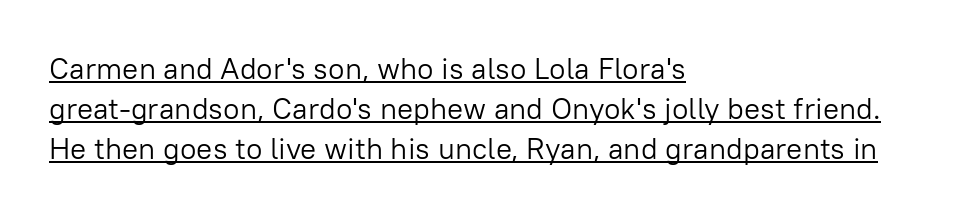
Q: Is the text bold? A: No.
Q: Is the text italic (slanted)? A: No, it is upright.
Q: Is the typeface a serif or a sans-serif typeface? A: Sans-serif.
Q: Is the text underlined? A: Yes.
Q: How is the paragraph aligned? A: Left-aligned.
Q: Is the spacing between letters normal or unusually wide? A: Normal.
Q: Is the spacing between lines tight, normal or loose? A: Normal.
Q: Width (condensed, normal, or wide)? A: Normal.
Q: Stroke contrast? A: Low.
Q: x-height? A: Medium.
Q: Monospaced? A: No.
